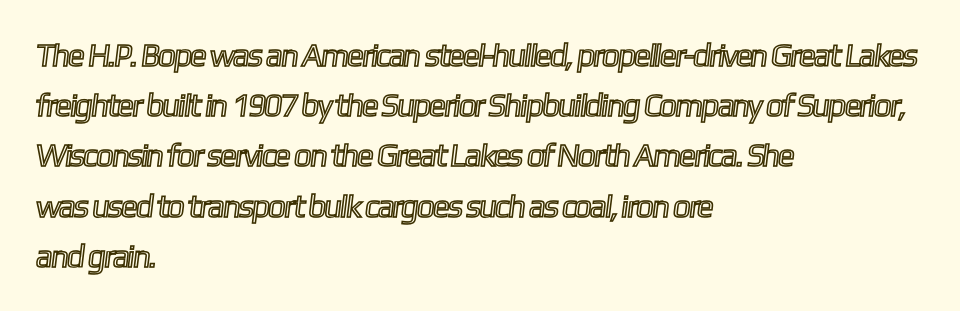
{"width": "condensed", "x_height": "medium", "monospaced": "no", "underline": "no", "align": "left", "line_spacing": "normal", "line_spacing_ratio": 1.57, "letter_spacing": "normal", "letter_spacing_em": 0.0, "glyph_px": 32}
